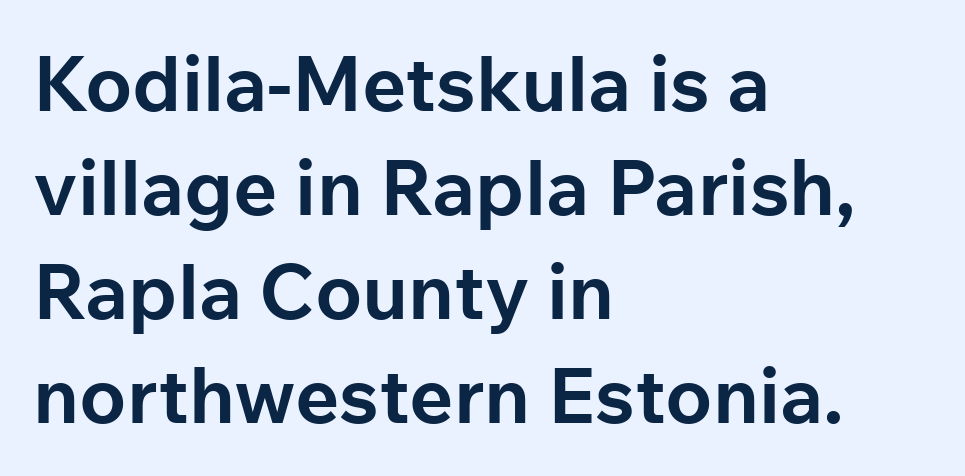
Q: Is the text bold? A: Yes.
Q: Is the text italic (slanted)? A: No, it is upright.
Q: Is the typeface a serif or a sans-serif typeface? A: Sans-serif.
Q: Is the text underlined? A: No.
Q: How is the paragraph aligned? A: Left-aligned.
Q: Is the spacing between letters normal or unusually wide? A: Normal.
Q: Is the spacing between lines tight, normal or loose? A: Normal.
Q: Width (condensed, normal, or wide)? A: Normal.
Q: Stroke contrast? A: Low.
Q: x-height? A: Medium.
Q: Monospaced? A: No.
